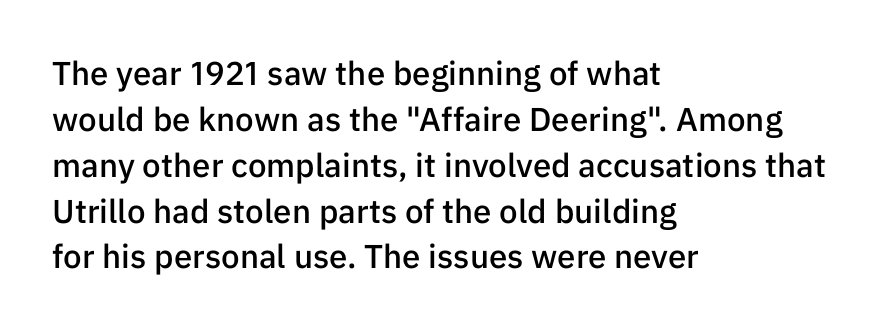
{"serif": "no", "italic": "no", "bold": "semi", "weight": "semibold", "width": "normal", "stroke_contrast": "low", "x_height": "medium", "monospaced": "no", "underline": "no", "align": "left", "line_spacing": "normal", "line_spacing_ratio": 1.39, "letter_spacing": "normal", "letter_spacing_em": 0.0, "glyph_px": 33}
